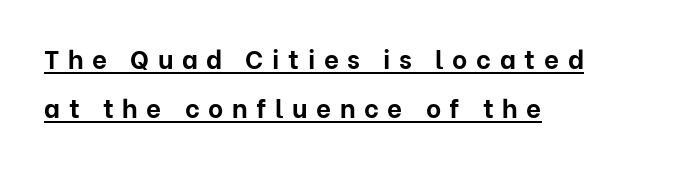
The image shows 26 px bold type, upright; set left-aligned, line spacing 1.88x, unusually wide letter spacing (+0.33 em), underlined.
